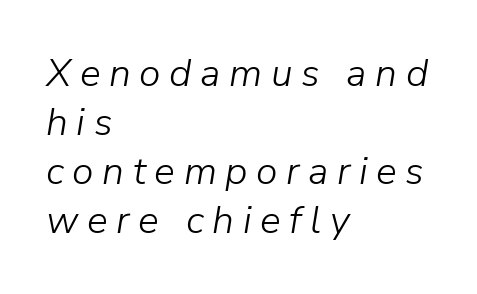
{"italic": "yes", "lean": "right", "slant_degrees": 9, "bold": "no", "weight": "light", "width": "normal", "stroke_contrast": "low", "x_height": "medium", "monospaced": "no", "underline": "no", "align": "left", "line_spacing": "normal", "line_spacing_ratio": 1.26, "letter_spacing": "wide", "letter_spacing_em": 0.22, "glyph_px": 39}
